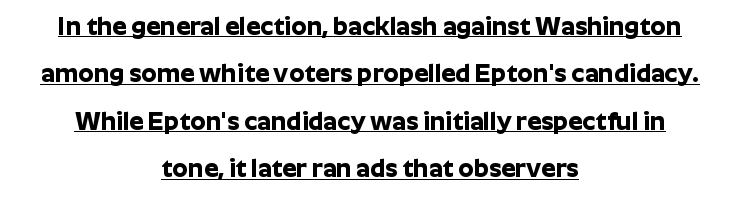
Q: Is the text bold? A: Yes.
Q: Is the text italic (slanted)? A: No, it is upright.
Q: Is the text underlined? A: Yes.
Q: How is the paragraph aligned? A: Centered.
Q: Is the spacing between letters normal or unusually wide? A: Normal.
Q: Is the spacing between lines tight, normal or loose? A: Loose.
